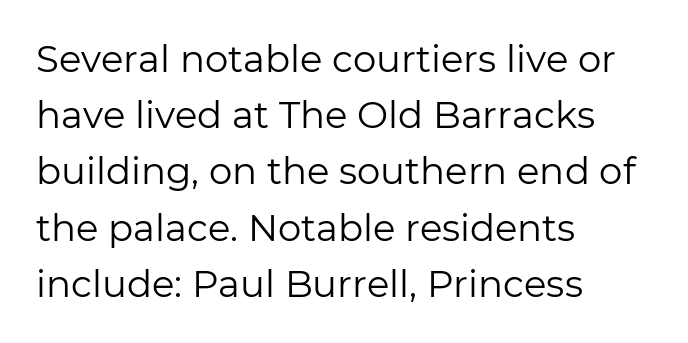
{"serif": "no", "italic": "no", "bold": "no", "weight": "regular", "width": "normal", "stroke_contrast": "low", "x_height": "medium", "monospaced": "no", "underline": "no", "align": "left", "line_spacing": "normal", "line_spacing_ratio": 1.52, "letter_spacing": "normal", "letter_spacing_em": 0.0, "glyph_px": 37}
